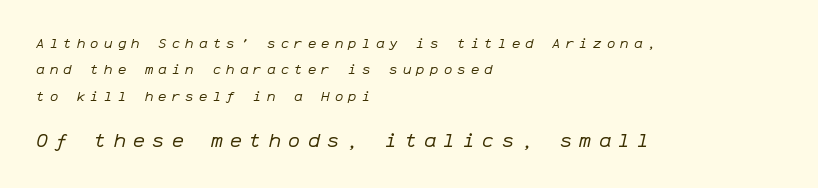
{"italic": "yes", "lean": "right", "slant_degrees": 12, "bold": "no", "underline": "no", "align": "left", "line_spacing_ratio": 1.89, "letter_spacing": "wide", "letter_spacing_em": 0.37, "larger_block": "second", "size_ratio": 1.43, "glyph_px": 20}
